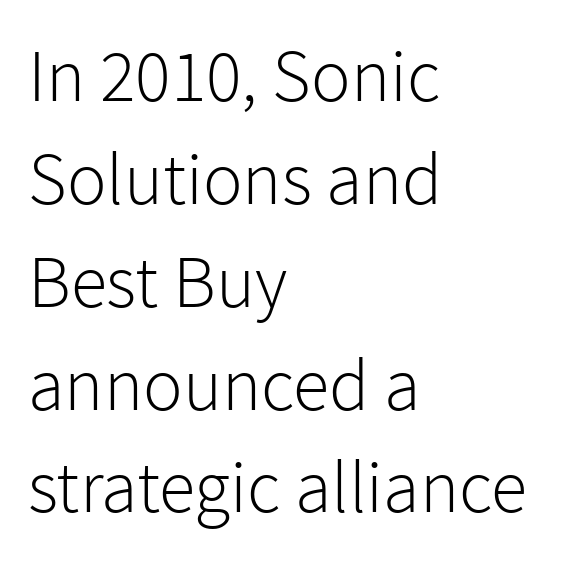
The image shows 74 px light sans-serif type, upright; set left-aligned, normal line spacing (1.39x), normal letter spacing, not underlined; a medium x-height.
